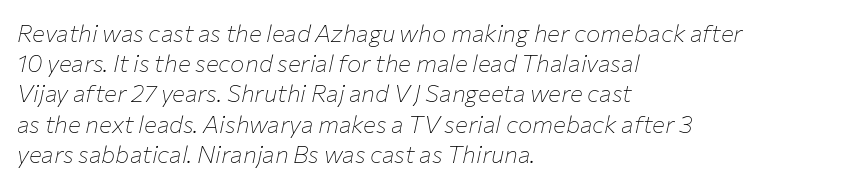
{"italic": "yes", "lean": "right", "slant_degrees": 12, "bold": "no", "underline": "no", "align": "left", "line_spacing": "normal", "line_spacing_ratio": 1.26, "letter_spacing": "normal", "letter_spacing_em": 0.0, "glyph_px": 24}
